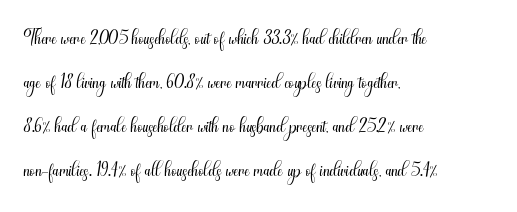
Q: Is the text bold? A: No.
Q: Is the text italic (slanted)? A: Yes.
Q: Is the typeface a serif or a sans-serif typeface? A: Sans-serif.
Q: Is the text underlined? A: No.
Q: How is the paragraph aligned? A: Left-aligned.
Q: Is the spacing between letters normal or unusually wide? A: Normal.
Q: Is the spacing between lines tight, normal or loose? A: Normal.
Q: Width (condensed, normal, or wide)? A: Condensed.
Q: Stroke contrast? A: Medium.
Q: x-height? A: Small.
Q: Monospaced? A: No.
